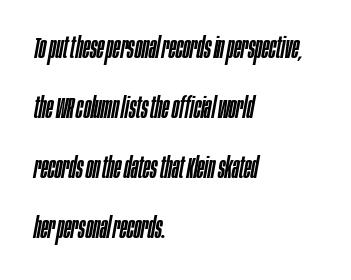
The text carries the slant typical of an italic or oblique font. The tracking reads as untouched default to a designer's eye. Loosely led — the rows are spread out. Bare-footed words on every line. Each letter keeps its own natural width here, so spacing adapts to shape. Horizontal alignment here is leftward, the default for most running prose.
